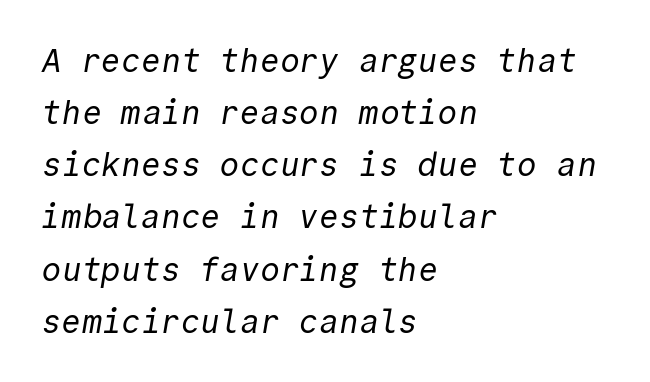
A quiet, ordinary-to-light weight characterises the typeface. Typographically, this falls in the sans-serif category. Each letter, wide or thin by design, is forced into the same width here. Students, note that the glyphs here touch the page at normal intervals. In terms of leading, this rendering sits right in the middle. The gap between lines stays unmarked.
